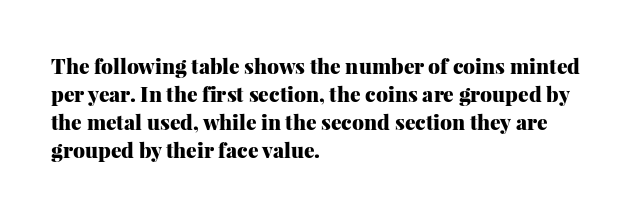
{"italic": "no", "bold": "yes", "underline": "no", "align": "left", "line_spacing": "normal", "line_spacing_ratio": 1.34, "letter_spacing": "normal", "letter_spacing_em": 0.0, "glyph_px": 21}
